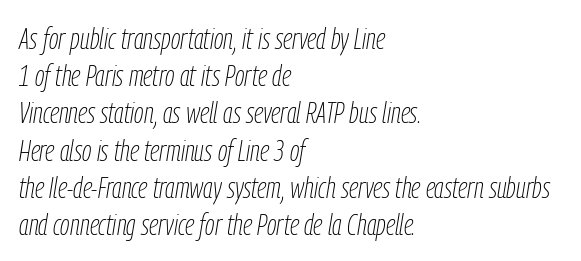
Q: Is the text bold? A: No.
Q: Is the text italic (slanted)? A: Yes, it leans right by about 9 degrees.
Q: Is the text underlined? A: No.
Q: How is the paragraph aligned? A: Left-aligned.
Q: Is the spacing between letters normal or unusually wide? A: Normal.
Q: Width (condensed, normal, or wide)? A: Condensed.
Q: Stroke contrast? A: Low.
Q: x-height? A: Medium.
Q: Monospaced? A: No.
